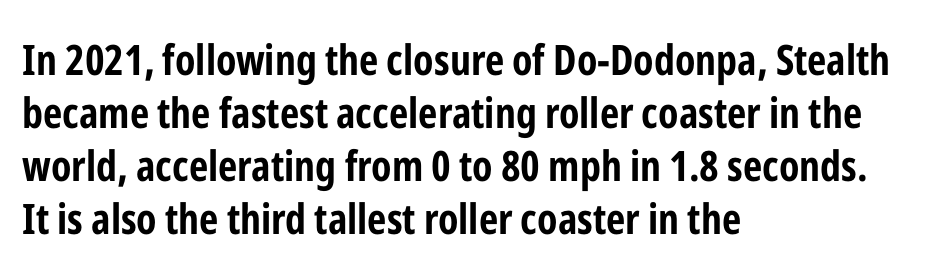
{"serif": "no", "italic": "no", "bold": "yes", "weight": "bold", "width": "condensed", "stroke_contrast": "low", "x_height": "medium", "monospaced": "no", "underline": "no", "align": "left", "line_spacing": "normal", "line_spacing_ratio": 1.26, "letter_spacing": "normal", "letter_spacing_em": 0.0, "glyph_px": 42}
